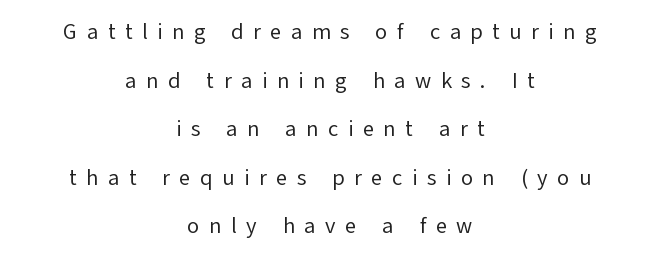
Q: Is the text bold? A: No.
Q: Is the text italic (slanted)? A: No, it is upright.
Q: Is the text underlined? A: No.
Q: How is the paragraph aligned? A: Centered.
Q: Is the spacing between letters normal or unusually wide? A: Unusually wide.
Q: Is the spacing between lines tight, normal or loose? A: Loose.
